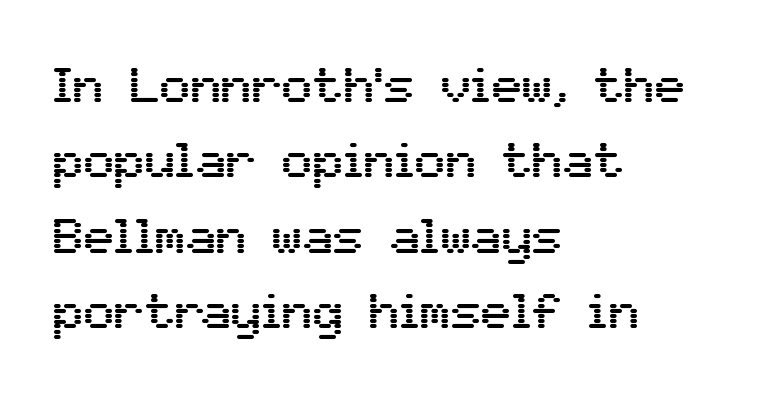
Nothing unusual about the tracking: characters are spaced as the font intends. Compared with typical paragraphs, the rows here are spaced about the same. A student would call this left alignment; a typographer would say flush left, rag right. Notice how the stems are strictly vertical — no italics here. Check where the strokes stop: nothing finishes them off — pure sans. Decoration check: the copy has no underline.
